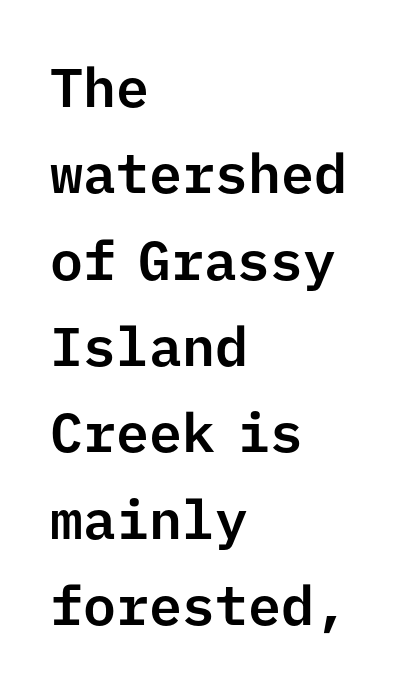
Regarding leading, the lines here are spaced in the standard way. The face used here is monospaced, like something from a code editor. A classic flush-left, rag-right setting is used for this passage. Tall strokes in this sample are plumb rather than angled.
